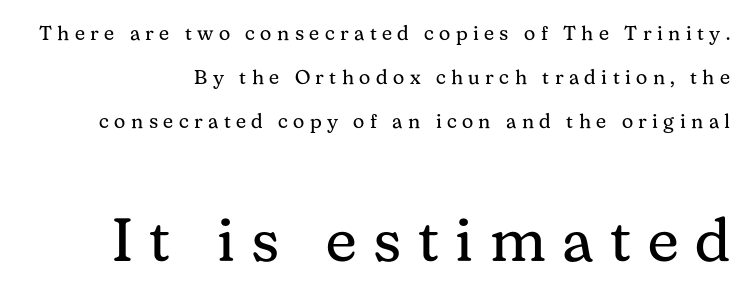
The image shows 61 px regular-weight serif type, upright; set loose line spacing (2.2x), unusually wide letter spacing (+0.27 em), not underlined; the second (bottom) block is 3.05x larger; medium stroke contrast and a medium x-height.
